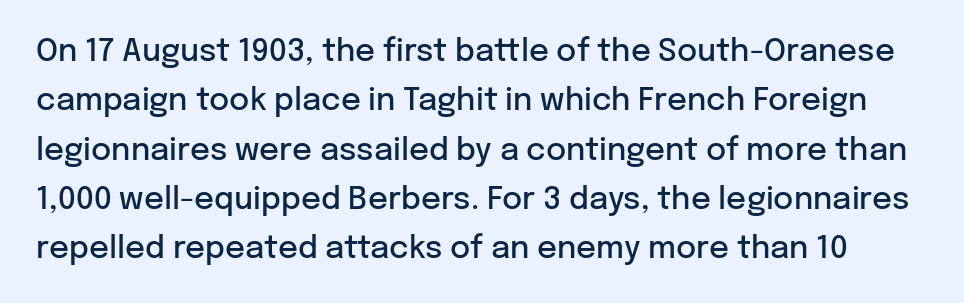
{"serif": "no", "italic": "no", "bold": "semi", "weight": "semibold", "width": "normal", "stroke_contrast": "low", "x_height": "medium", "monospaced": "no", "underline": "no", "line_spacing": "normal", "line_spacing_ratio": 1.59, "letter_spacing": "normal", "letter_spacing_em": 0.0, "glyph_px": 31}
